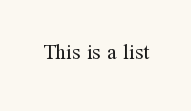
{"italic": "no", "bold": "no", "underline": "no", "letter_spacing": "normal", "letter_spacing_em": 0.0, "glyph_px": 21}
